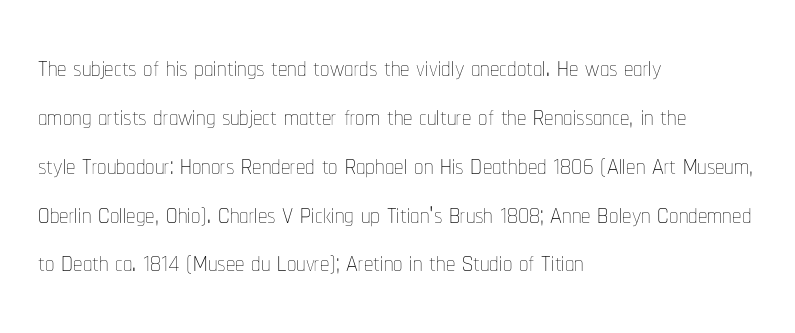
The image shows 37 px thin, condensed type, upright; set left-aligned, normal line spacing (1.32x), normal letter spacing, not underlined; low stroke contrast and a medium x-height.
